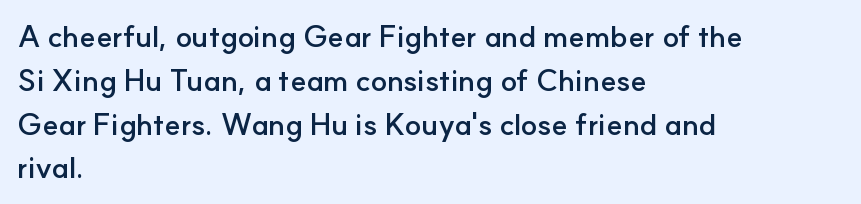
Q: Is the text bold? A: Yes.
Q: Is the text italic (slanted)? A: No, it is upright.
Q: Is the typeface a serif or a sans-serif typeface? A: Sans-serif.
Q: Is the text underlined? A: No.
Q: How is the paragraph aligned? A: Left-aligned.
Q: Is the spacing between letters normal or unusually wide? A: Normal.
Q: Is the spacing between lines tight, normal or loose? A: Normal.
Q: Width (condensed, normal, or wide)? A: Normal.
Q: Stroke contrast? A: Low.
Q: x-height? A: Small.
Q: Monospaced? A: No.
